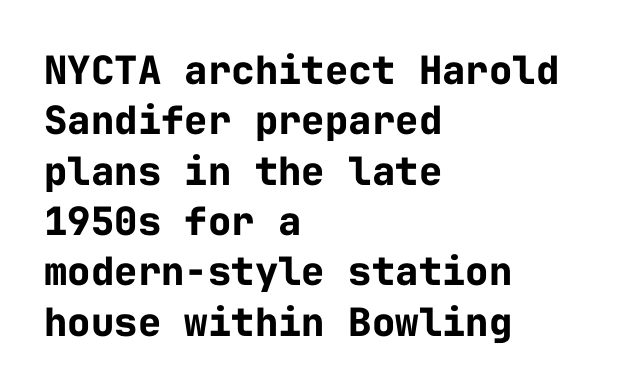
Q: Is the text bold? A: Yes.
Q: Is the text italic (slanted)? A: No, it is upright.
Q: Is the typeface a serif or a sans-serif typeface? A: Sans-serif.
Q: Is the text underlined? A: No.
Q: How is the paragraph aligned? A: Left-aligned.
Q: Is the spacing between letters normal or unusually wide? A: Normal.
Q: Is the spacing between lines tight, normal or loose? A: Normal.
Q: Width (condensed, normal, or wide)? A: Normal.
Q: Stroke contrast? A: Low.
Q: x-height? A: Medium.
Q: Monospaced? A: Yes.
